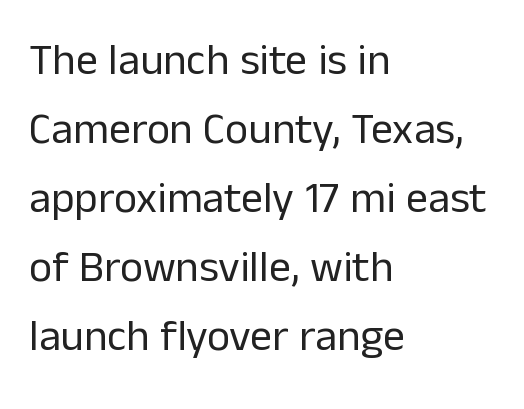
Horizontally, the lines are justified to the leading edge only. Lines of text with bare space underneath. The face looks like a standard text weight, possibly lighter. Note the varied advance widths — an 'i' is clearly narrower than an 'm'.
